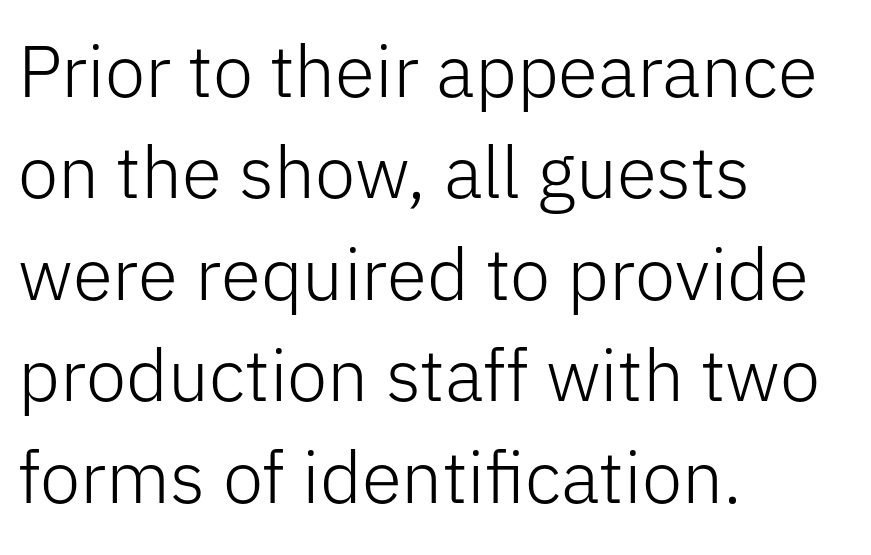
{"serif": "no", "italic": "no", "bold": "no", "weight": "light", "width": "normal", "stroke_contrast": "low", "x_height": "medium", "monospaced": "no", "underline": "no", "align": "left", "line_spacing": "normal", "line_spacing_ratio": 1.39, "letter_spacing": "normal", "letter_spacing_em": 0.0, "glyph_px": 73}
